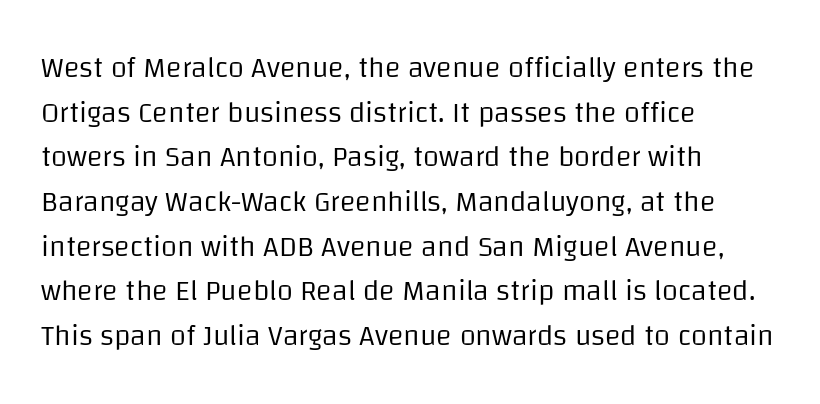
Horizontal alignment here is leftward, the default for most running prose. Font category for this specimen: sans-serif. Each letter keeps its own natural width here, so spacing adapts to shape. Letters have the restrained weight of plain body copy at most. How are the letters spaced? Ordinarily, with no added tracking.
